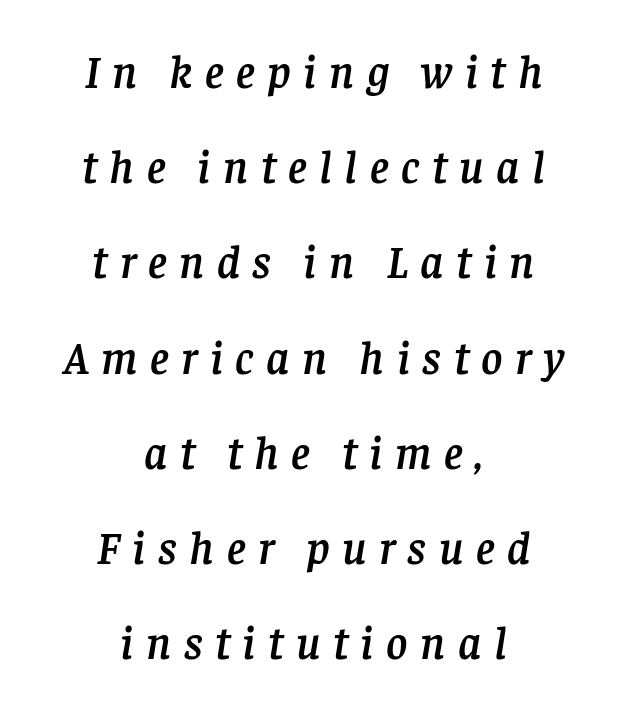
{"serif": "yes", "italic": "yes", "lean": "right", "slant_degrees": 8, "width": "normal", "stroke_contrast": "low", "x_height": "large", "monospaced": "no", "underline": "no", "align": "center", "line_spacing": "loose", "line_spacing_ratio": 2.07, "letter_spacing": "wide", "letter_spacing_em": 0.27, "glyph_px": 46}
